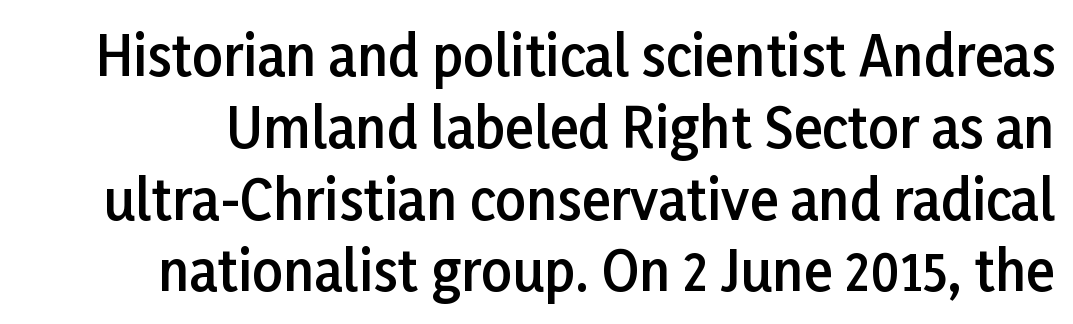
{"serif": "no", "italic": "no", "bold": "semi", "weight": "semibold", "width": "normal", "stroke_contrast": "low", "x_height": "medium", "monospaced": "no", "underline": "no", "line_spacing": "normal", "line_spacing_ratio": 1.33, "letter_spacing": "normal", "letter_spacing_em": 0.0, "glyph_px": 54}
